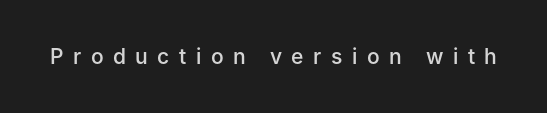
The image shows 21 px text type, upright; set unusually wide letter spacing (+0.45 em), not underlined.
